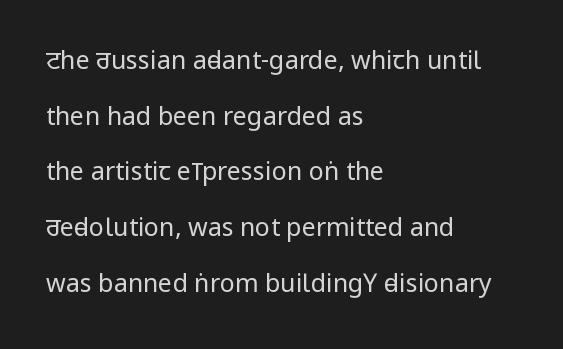
Q: Is the text bold? A: No.
Q: Is the text italic (slanted)? A: No, it is upright.
Q: Is the text underlined? A: No.
Q: How is the paragraph aligned? A: Left-aligned.
Q: Is the spacing between letters normal or unusually wide? A: Normal.
Q: Is the spacing between lines tight, normal or loose? A: Loose.
